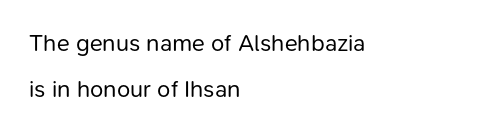
You can tell it's not italic because the verticals are truly vertical. Compared with a typical body face, this is equally light or lighter still. In CSS terms this would be text-align: left. Nobody drew a line under any word here.
